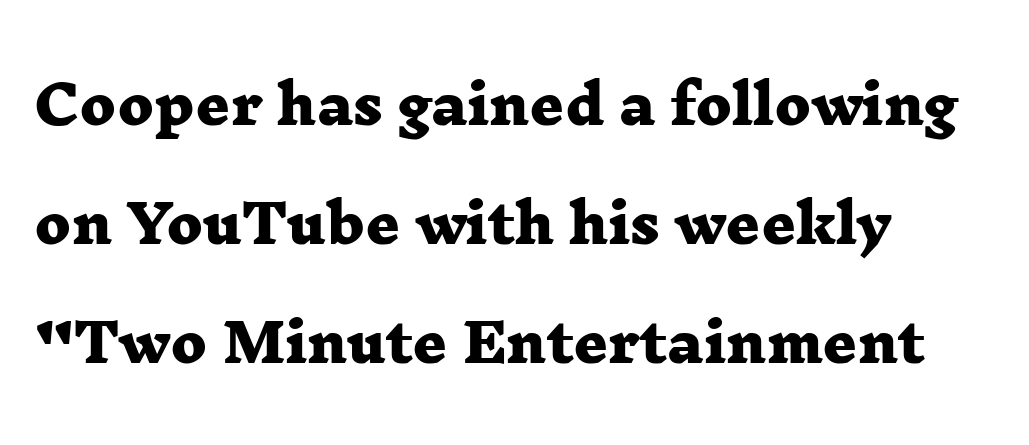
Q: Is the text bold? A: Yes.
Q: Is the typeface a serif or a sans-serif typeface? A: Serif.
Q: Is the text underlined? A: No.
Q: How is the paragraph aligned? A: Left-aligned.
Q: Is the spacing between letters normal or unusually wide? A: Normal.
Q: Is the spacing between lines tight, normal or loose? A: Loose.
Q: Width (condensed, normal, or wide)? A: Wide.
Q: Stroke contrast? A: Low.
Q: x-height? A: Medium.
Q: Monospaced? A: No.
